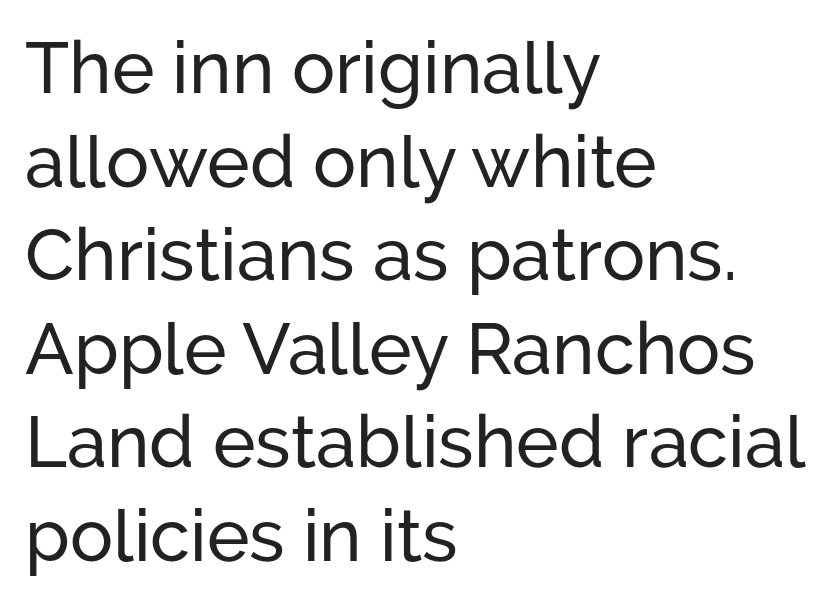
The image shows 72 px sans-serif type, upright; set left-aligned, normal line spacing (1.3x), normal letter spacing, not underlined; low stroke contrast and a medium x-height.
